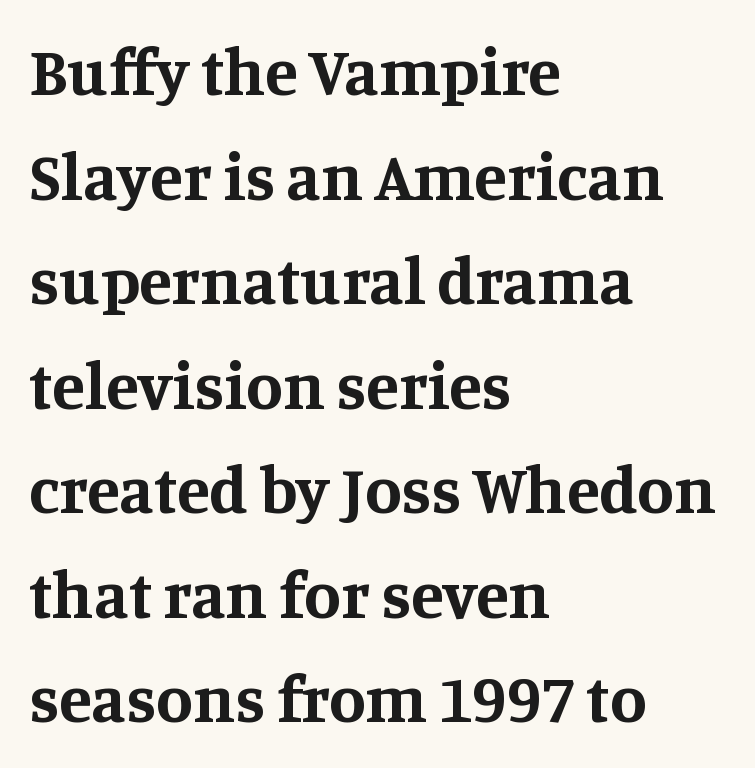
Q: Is the text bold? A: Yes.
Q: Is the text italic (slanted)? A: No, it is upright.
Q: Is the typeface a serif or a sans-serif typeface? A: Serif.
Q: Is the text underlined? A: No.
Q: How is the paragraph aligned? A: Left-aligned.
Q: Is the spacing between letters normal or unusually wide? A: Normal.
Q: Is the spacing between lines tight, normal or loose? A: Normal.
Q: Width (condensed, normal, or wide)? A: Normal.
Q: Stroke contrast? A: Medium.
Q: x-height? A: Large.
Q: Monospaced? A: No.
